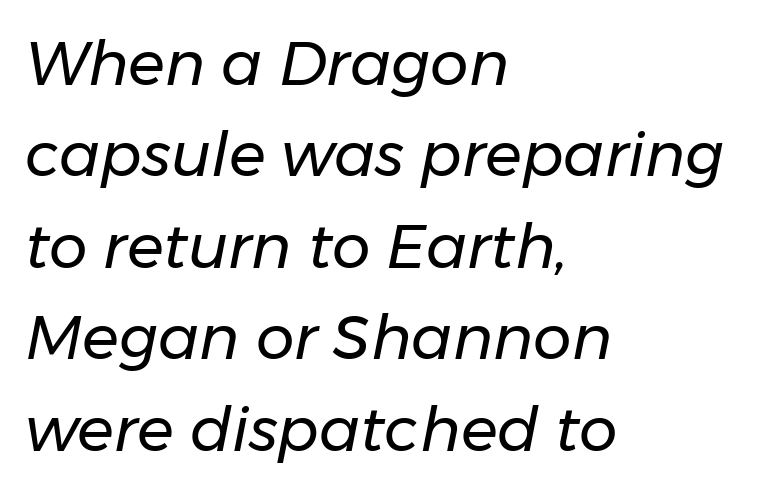
The image shows 61 px regular-weight type, italic (leaning right); set left-aligned, normal line spacing (1.5x), normal letter spacing, not underlined; low stroke contrast and a medium x-height.
